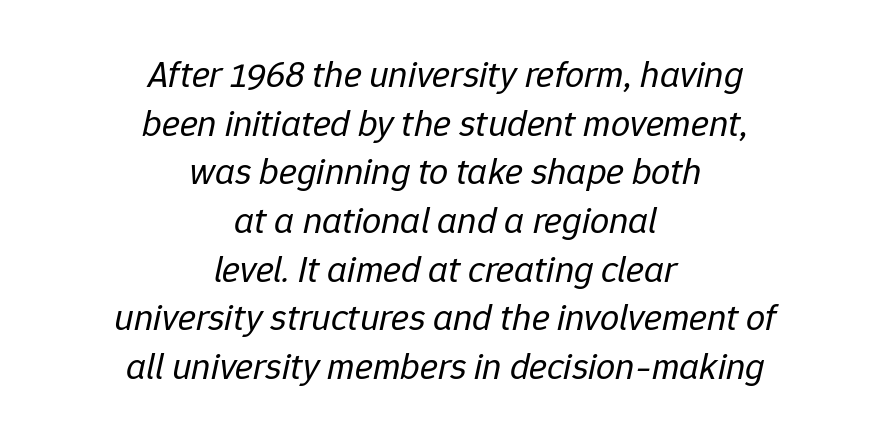
The face used here has a pronounced slope to its letters. Any mark beneath the type? The region is blank. The weight would be labelled regular, book, light, or lighter still. No extra tracking has been applied to these lines. The letters advance in unequal steps, a hallmark of proportional type. How would I describe the line gaps? Plain and ordinary.
